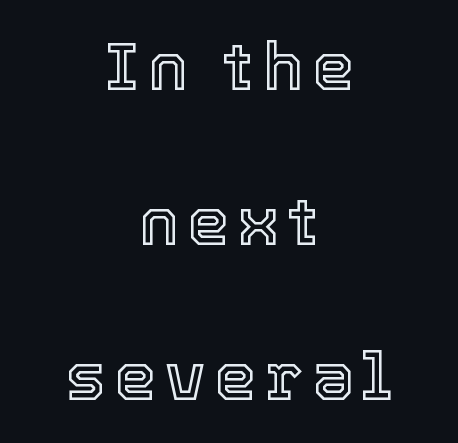
Q: Is the text italic (slanted)? A: No, it is upright.
Q: Is the text underlined? A: No.
Q: How is the paragraph aligned? A: Centered.
Q: Is the spacing between lines tight, normal or loose? A: Loose.
Q: Width (condensed, normal, or wide)? A: Normal.
Q: x-height? A: Medium.
Q: Monospaced? A: No.
